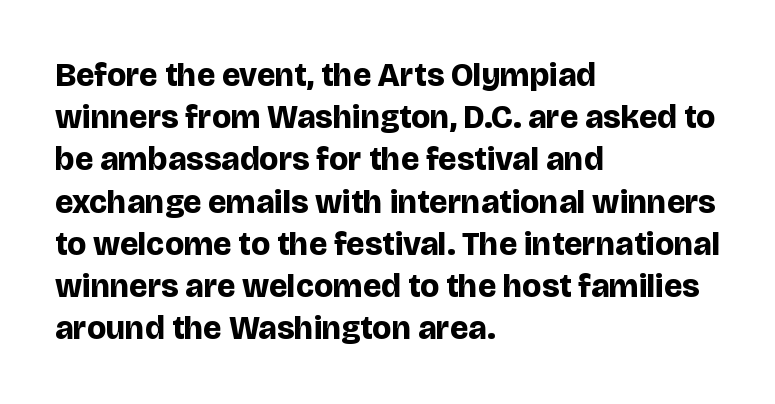
The image shows 33 px bold sans-serif type, upright; set left-aligned, normal line spacing (1.28x), normal letter spacing, not underlined; low stroke contrast and a large x-height.
